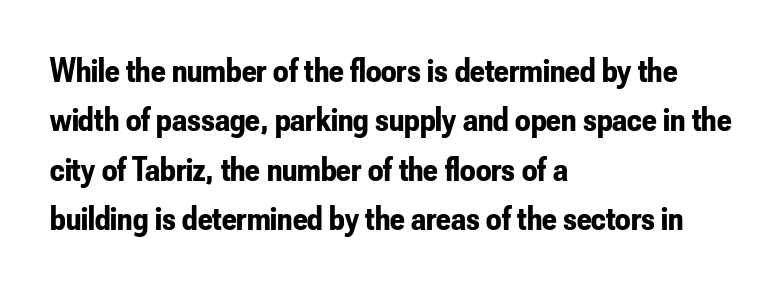
The image shows 34 px bold, condensed sans-serif type, upright; set left-aligned, normal line spacing (1.45x), normal letter spacing, not underlined; low stroke contrast and a small x-height.
